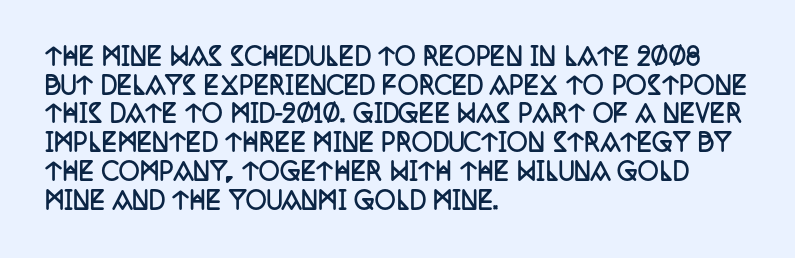
In CSS terms this would be text-align: left. On the weight axis this lands at bold, roughly 700. No word sits above an underline. Regarding leading, the lines here are spaced in the standard way. Quick note: not italic, upright. Glyph-to-glyph distance matches everyday printed text.
